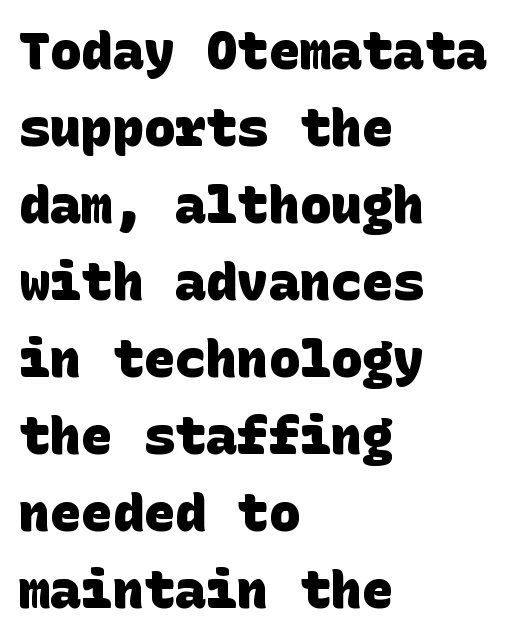
{"serif": "no", "bold": "yes", "weight": "heavy", "width": "normal", "stroke_contrast": "low", "x_height": "large", "underline": "no", "align": "left", "line_spacing": "normal", "line_spacing_ratio": 1.48, "letter_spacing": "normal", "letter_spacing_em": 0.0, "glyph_px": 52}
